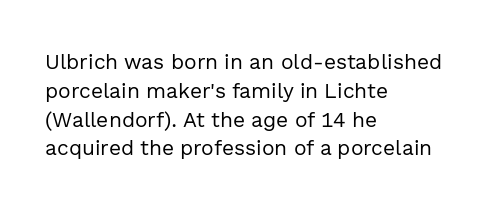
Each new line begins a customary step beneath the previous one. Stems here are at most as thick as an everyday book face. Words appear dense and cohesive because spacing is normal. Descenders hang freely into open space. The axis of the letterforms is exactly vertical.
